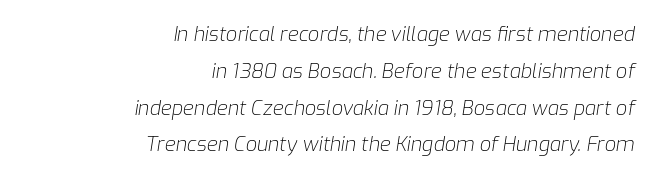
The image shows 20 px text type, italic (leaning right); set right-aligned, line spacing 1.84x, normal letter spacing, not underlined.
